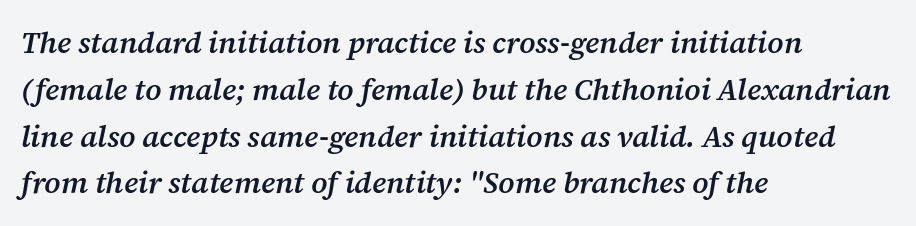
The image shows 30 px semibold serif type, italic (leaning right); set left-aligned, normal line spacing (1.56x), normal letter spacing, not underlined; medium stroke contrast and a medium x-height.
